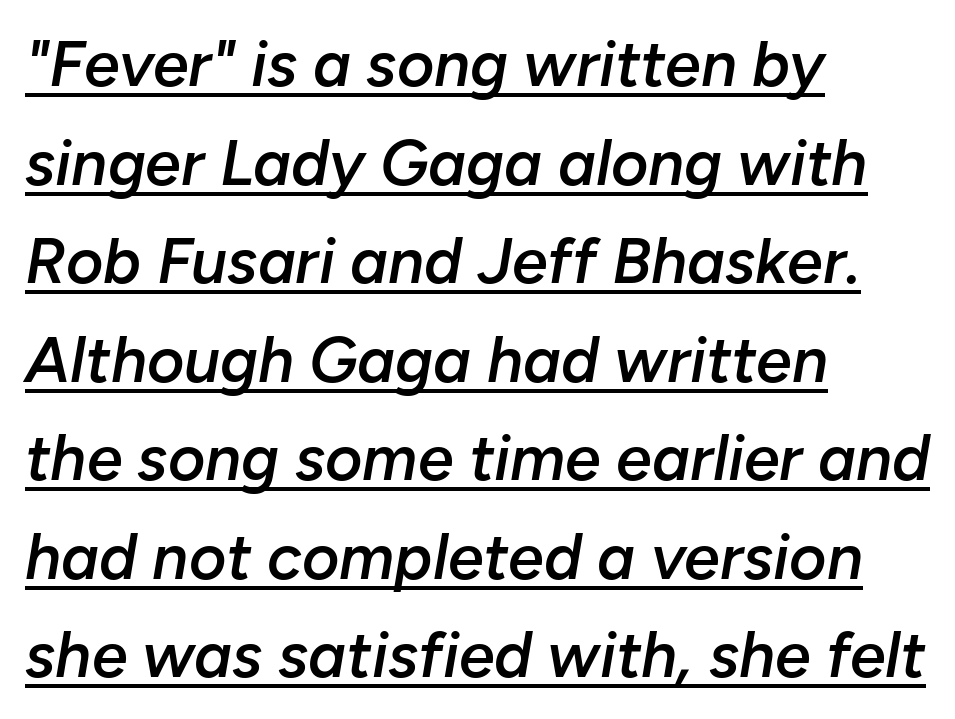
The image shows 64 px semibold type, italic (leaning right); set left-aligned, normal line spacing (1.54x), normal letter spacing, underlined; low stroke contrast and a medium x-height.
